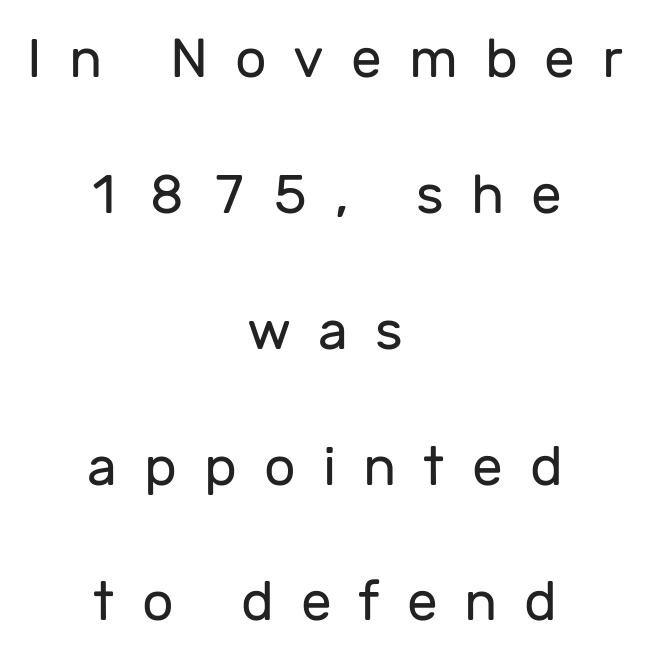
{"serif": "no", "italic": "no", "bold": "no", "weight": "regular", "width": "normal", "stroke_contrast": "low", "x_height": "medium", "monospaced": "no", "underline": "no", "align": "center", "line_spacing": "loose", "line_spacing_ratio": 2.47, "letter_spacing": "wide", "letter_spacing_em": 0.49, "glyph_px": 55}
